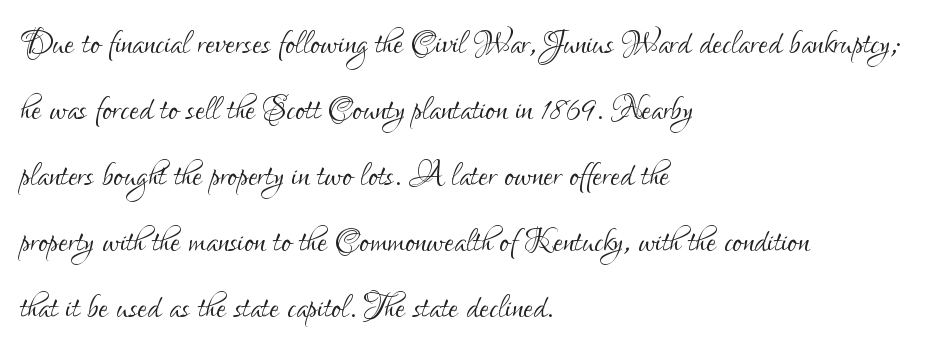
Q: Is the text bold? A: No.
Q: Is the text italic (slanted)? A: Yes.
Q: Is the typeface a serif or a sans-serif typeface? A: Sans-serif.
Q: Is the text underlined? A: No.
Q: How is the paragraph aligned? A: Left-aligned.
Q: Is the spacing between letters normal or unusually wide? A: Normal.
Q: Is the spacing between lines tight, normal or loose? A: Normal.
Q: Width (condensed, normal, or wide)? A: Condensed.
Q: Stroke contrast? A: Low.
Q: x-height? A: Small.
Q: Monospaced? A: No.
